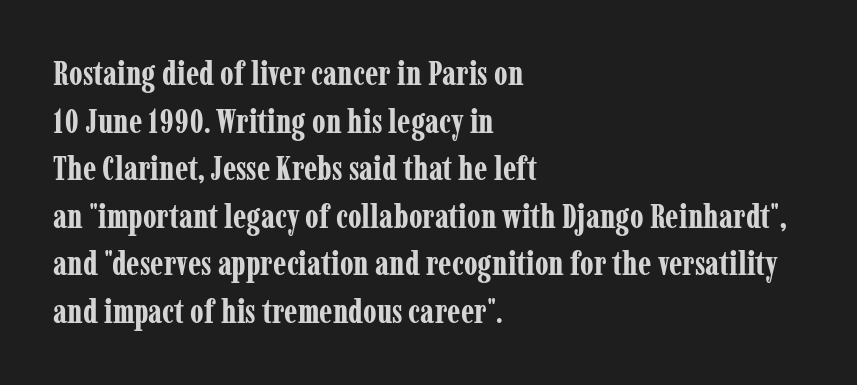
The image shows 33 px bold, condensed serif type, upright; set left-aligned, normal line spacing (1.44x), normal letter spacing, not underlined; low stroke contrast and a medium x-height.
